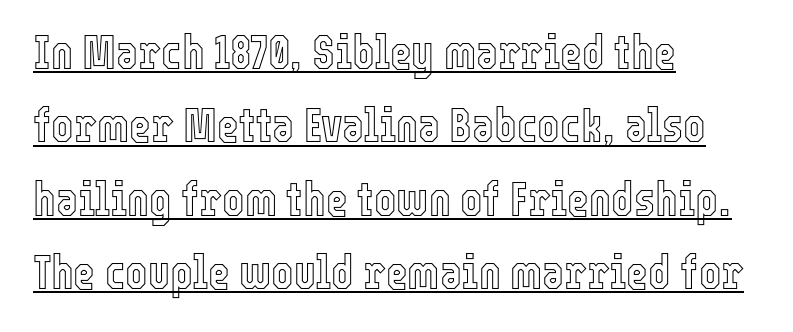
Character widths vary here, with narrow letters taking less room than wide ones. How are the letters spaced? Ordinarily, with no added tracking. Horizontal bands of white between lines are of average thickness. The rendered words wear a rule along their underside. This sample uses an upright cut, with every glyph sitting square on the baseline. The lines are quadded left.
